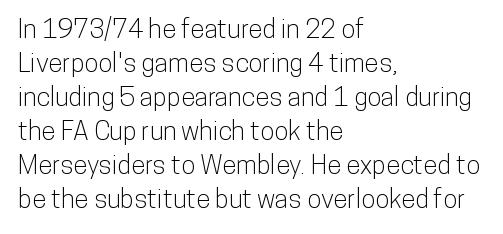
Q: Is the text italic (slanted)? A: No, it is upright.
Q: Is the text underlined? A: No.
Q: How is the paragraph aligned? A: Left-aligned.
Q: Is the spacing between letters normal or unusually wide? A: Normal.
Q: Is the spacing between lines tight, normal or loose? A: Normal.
